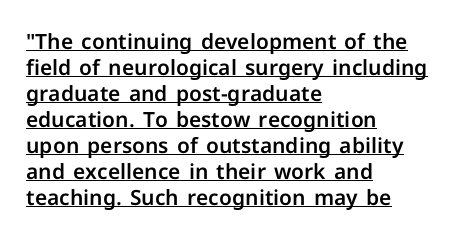
Q: Is the text italic (slanted)? A: No, it is upright.
Q: Is the text underlined? A: Yes.
Q: How is the paragraph aligned? A: Left-aligned.
Q: Is the spacing between letters normal or unusually wide? A: Normal.
